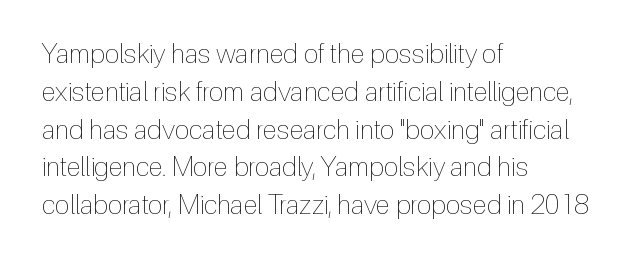
Short note: letters normally spaced. These lines are set flush left with a ragged right edge. The passage shown is not bold in any degree. Rows of type keep a routine distance in the vertical direction. This is the regular roman posture of the typeface.
